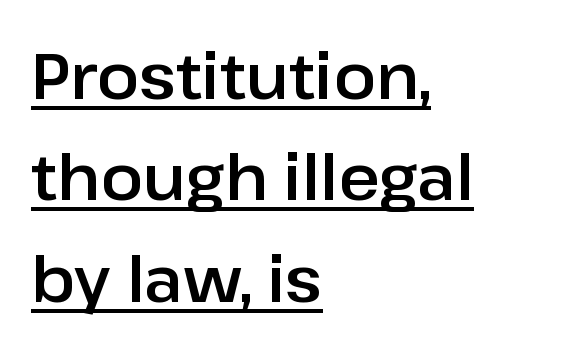
A typesetter would call this proportional, since set widths differ per character. How are the letters spaced? Ordinarily, with no added tracking. Nope, no serifs anywhere on these letters. These lines were composed using upright roman letters.
